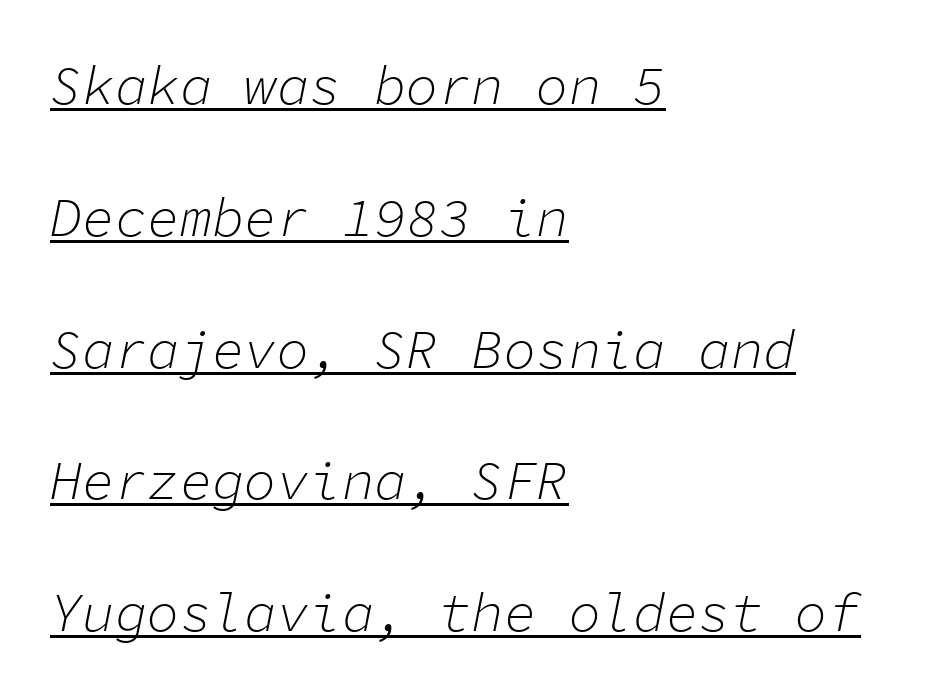
The image shows 54 px light type, italic (leaning right), monospaced; set left-aligned, loose line spacing (2.44x), normal letter spacing, underlined; low stroke contrast and a medium x-height.
